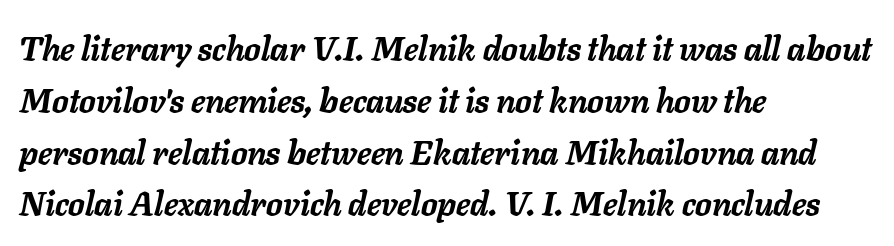
{"italic": "yes", "lean": "right", "slant_degrees": 11, "bold": "yes", "weight": "semibold", "width": "normal", "stroke_contrast": "low", "x_height": "medium", "monospaced": "no", "underline": "no", "align": "left", "line_spacing": "normal", "line_spacing_ratio": 1.57, "letter_spacing": "normal", "letter_spacing_em": 0.0, "glyph_px": 33}
